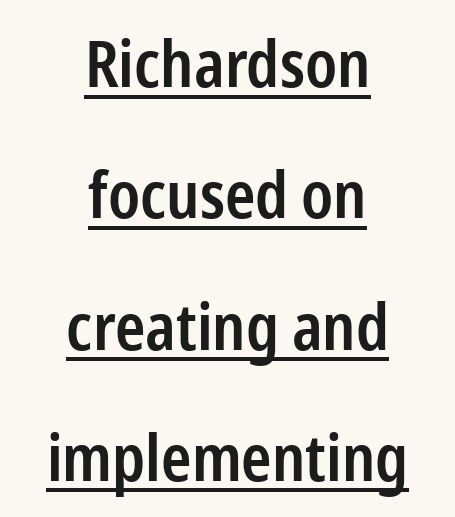
The line texture is even and compact thanks to regular tracking. The block of text is sparse from top to bottom, with ample space between rows. If you drew a line through each stem, it would be perfectly vertical. Think of a printed novel: that variable character pitch is what you see here. Notice the strokes are somewhat thickened but not fully heavy: this is a semibold. If you folded the block vertically in half, each line would mirror itself in length.
